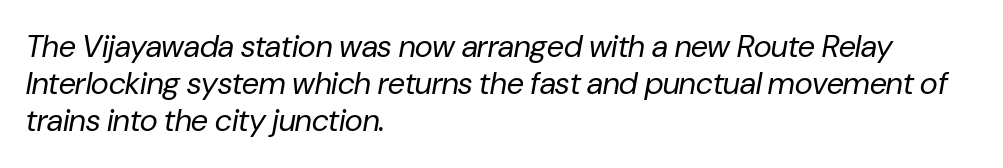
{"italic": "yes", "lean": "right", "slant_degrees": 10, "bold": "no", "weight": "regular", "width": "normal", "stroke_contrast": "low", "x_height": "medium", "monospaced": "no", "underline": "no", "align": "left", "line_spacing_ratio": 1.2, "letter_spacing": "normal", "letter_spacing_em": 0.0, "glyph_px": 31}
